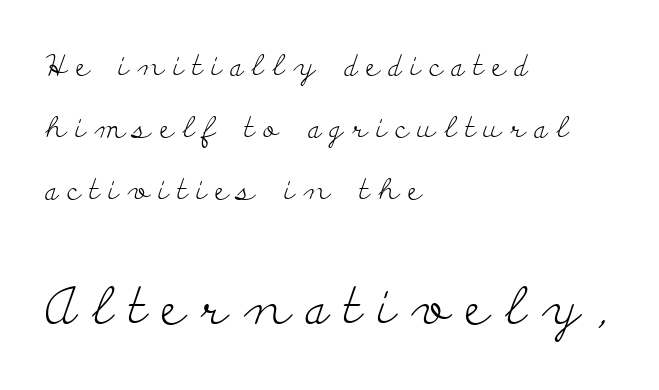
Q: Is the text bold? A: No.
Q: Is the text italic (slanted)? A: Yes.
Q: Is the typeface a serif or a sans-serif typeface? A: Serif.
Q: Is the text underlined? A: No.
Q: How is the paragraph aligned? A: Left-aligned.
Q: Is the spacing between letters normal or unusually wide? A: Unusually wide.
Q: Is the spacing between lines tight, normal or loose? A: Loose.
Q: Which block of text is set in a larger size, the first (top) or the second (bottom)? A: The second (bottom) one.
Q: Width (condensed, normal, or wide)? A: Wide.
Q: Stroke contrast? A: Low.
Q: x-height? A: Small.
Q: Monospaced? A: No.
